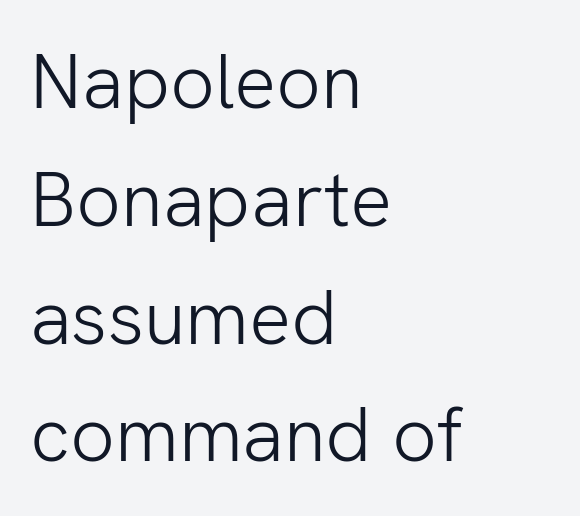
The image shows 78 px light sans-serif type, upright; set left-aligned, normal line spacing (1.51x), normal letter spacing, not underlined; low stroke contrast and a medium x-height.
